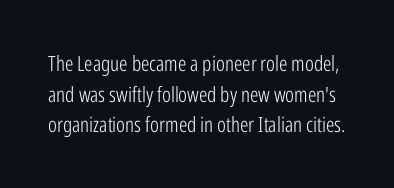
{"italic": "no", "bold": "no", "underline": "no", "line_spacing": "normal", "line_spacing_ratio": 1.46, "letter_spacing": "normal", "letter_spacing_em": 0.0, "glyph_px": 21}
